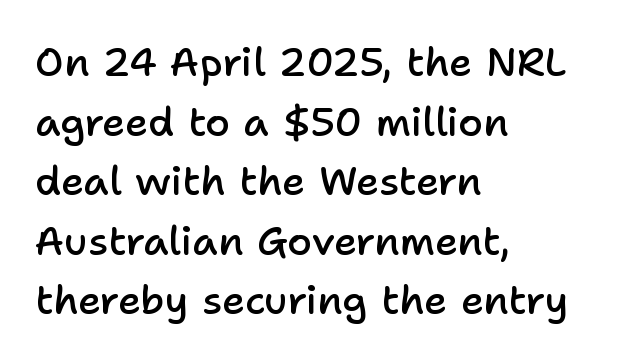
The image shows 40 px semibold sans-serif type, upright; set left-aligned, normal line spacing (1.49x), normal letter spacing, not underlined; low stroke contrast and a medium x-height.
